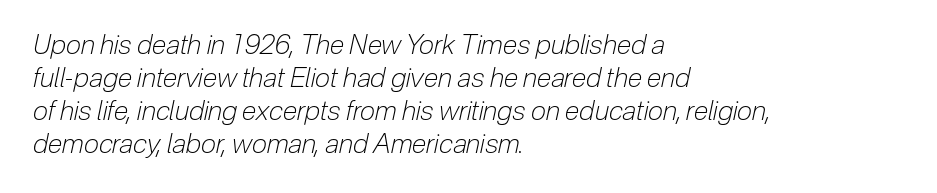
{"italic": "yes", "lean": "right", "slant_degrees": 12, "bold": "no", "underline": "no", "align": "left", "line_spacing_ratio": 1.22, "letter_spacing": "normal", "letter_spacing_em": 0.0, "glyph_px": 27}
